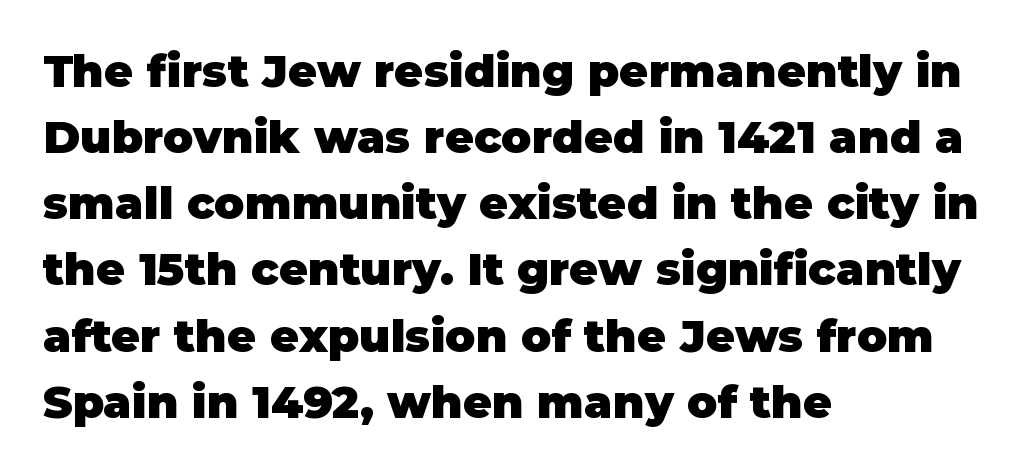
The image shows 45 px heavy sans-serif type, upright; set left-aligned, normal line spacing (1.47x), normal letter spacing, not underlined; low stroke contrast and a large x-height.
